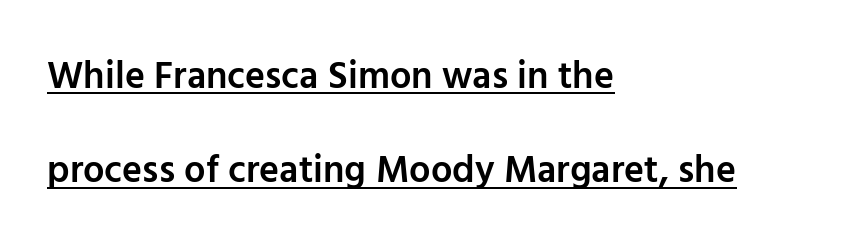
{"serif": "no", "italic": "no", "bold": "semi", "weight": "semibold", "width": "normal", "stroke_contrast": "low", "x_height": "medium", "monospaced": "no", "underline": "yes", "align": "left", "line_spacing": "loose", "line_spacing_ratio": 2.48, "letter_spacing": "normal", "letter_spacing_em": 0.0, "glyph_px": 38}
